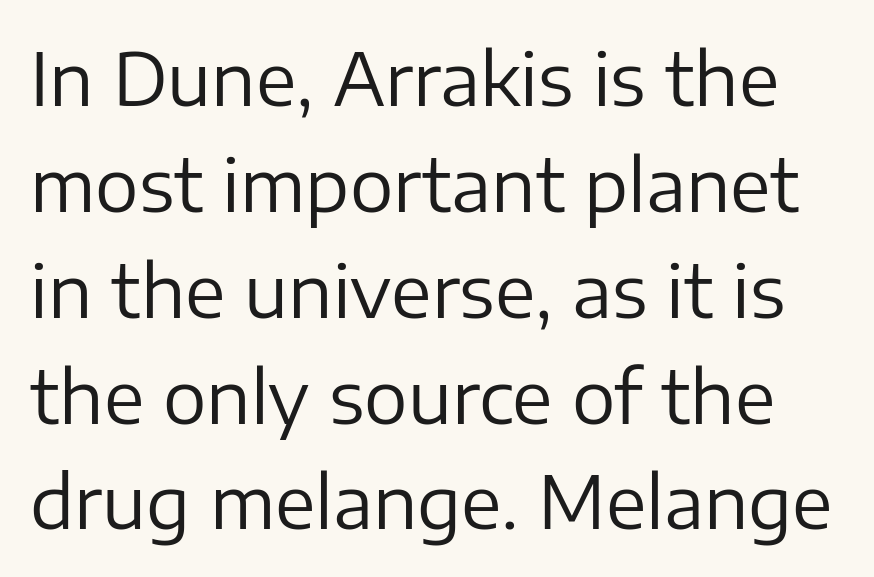
This block has exactly the height ordinary leading produces. The passage shown is not bold in any degree. Is this a fixed-width face? No — the glyphs have proportional, varying widths. Standard letterfit; no display-style spreading of the glyphs. Has an underline been added? It has not. To sum up the face: it is a sans, with no serifs.
